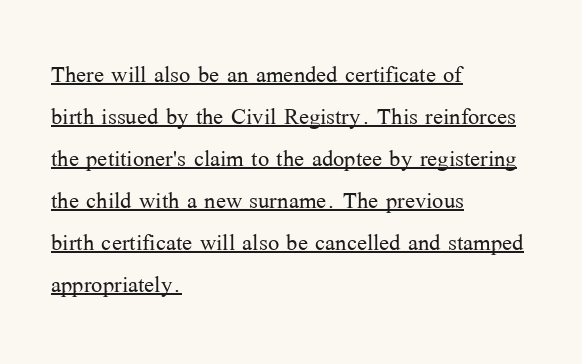
The image shows 30 px light serif type, upright; set left-aligned, normal line spacing (1.4x), normal letter spacing, underlined; medium stroke contrast and a medium x-height.
